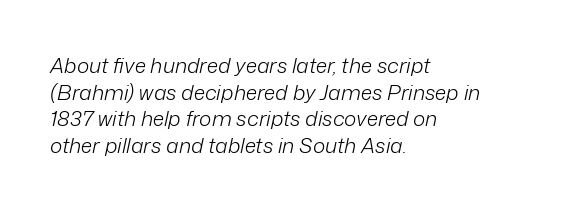
The image shows 21 px text type, italic (leaning right); set left-aligned, normal line spacing (1.27x), normal letter spacing, not underlined.
